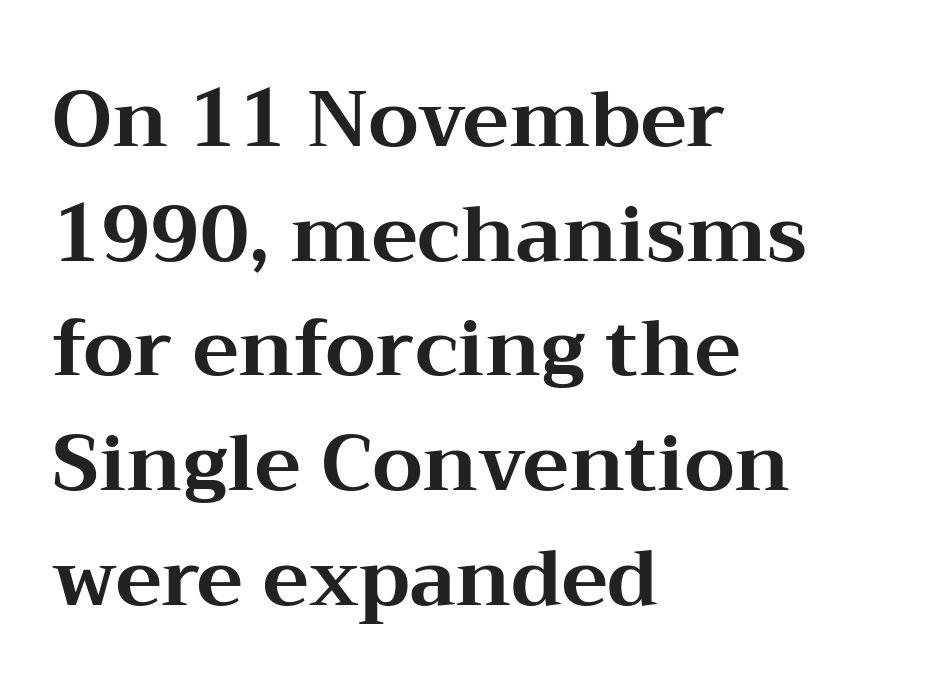
{"serif": "yes", "italic": "no", "bold": "yes", "weight": "bold", "width": "wide", "stroke_contrast": "medium", "x_height": "medium", "monospaced": "no", "underline": "no", "align": "left", "line_spacing": "normal", "line_spacing_ratio": 1.47, "letter_spacing": "normal", "letter_spacing_em": 0.0, "glyph_px": 78}
